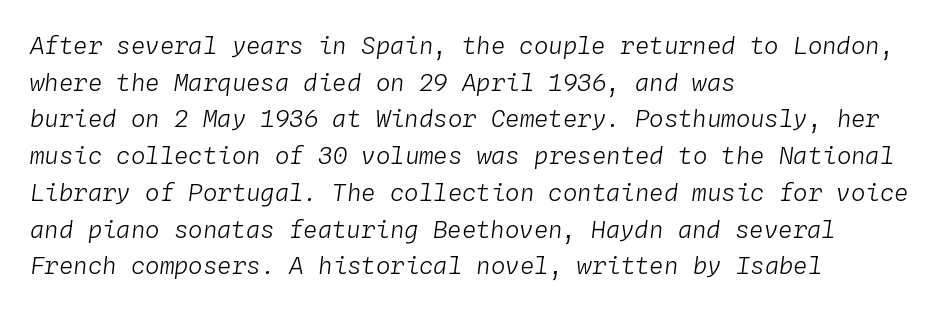
Heft: none added — not bold. The letters are slanted; this is an italic face. This rendering leaves character spacing at its baseline value. Descenders are the only things crossing below the line.
